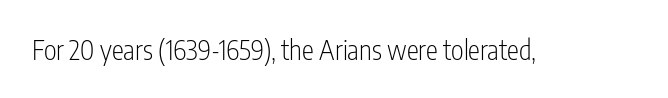
Has an underline been added? It has not. The type is set solid horizontally, with unmodified tracking. The characters are drawn with everyday or finer stroke widths. Every character sits straight up, as roman type does.
